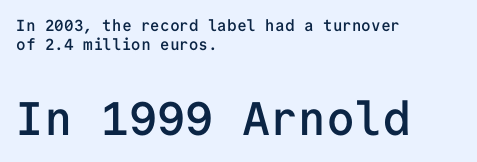
The image shows 47 px semibold sans-serif type, upright, monospaced; set left-aligned, line spacing 1.21x, normal letter spacing, not underlined; the second (bottom) block is 2.94x larger; low stroke contrast and a medium x-height.
